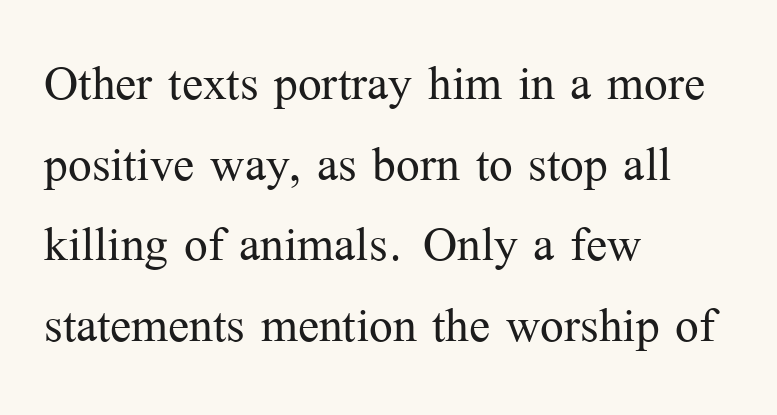
Q: Is the text bold? A: No.
Q: Is the text italic (slanted)? A: No, it is upright.
Q: Is the typeface a serif or a sans-serif typeface? A: Serif.
Q: Is the text underlined? A: No.
Q: How is the paragraph aligned? A: Left-aligned.
Q: Is the spacing between letters normal or unusually wide? A: Normal.
Q: Is the spacing between lines tight, normal or loose? A: Normal.
Q: Width (condensed, normal, or wide)? A: Normal.
Q: Stroke contrast? A: Medium.
Q: x-height? A: Medium.
Q: Monospaced? A: No.
